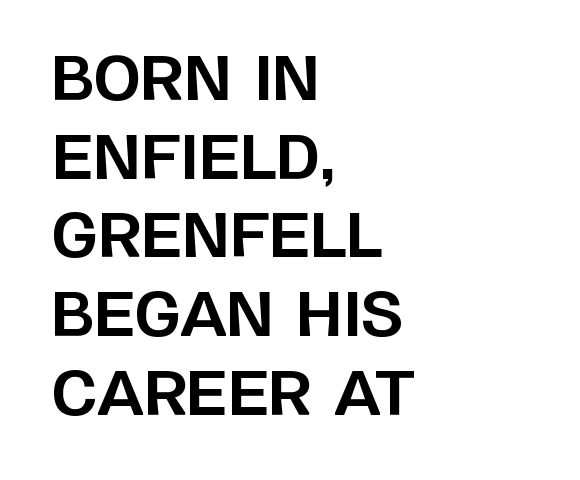
Short and long lines alike share a common starting point at left. The text was rendered using a sans face with plain stroke endings. How would I describe the line gaps? Plain and ordinary. Just letters on the line, the space beneath them empty. Strokes here are thick enough to call this a true bold.
